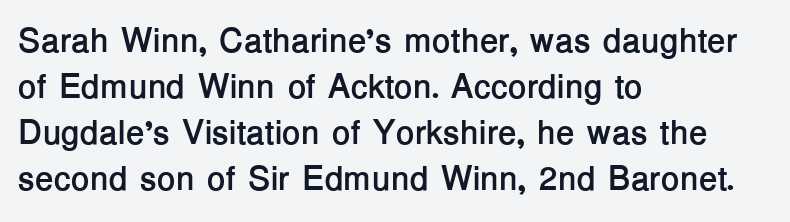
Q: Is the text bold? A: Yes.
Q: Is the text italic (slanted)? A: No, it is upright.
Q: Is the typeface a serif or a sans-serif typeface? A: Sans-serif.
Q: Is the text underlined? A: No.
Q: How is the paragraph aligned? A: Left-aligned.
Q: Is the spacing between letters normal or unusually wide? A: Normal.
Q: Is the spacing between lines tight, normal or loose? A: Normal.
Q: Width (condensed, normal, or wide)? A: Normal.
Q: Stroke contrast? A: Low.
Q: x-height? A: Medium.
Q: Monospaced? A: No.
